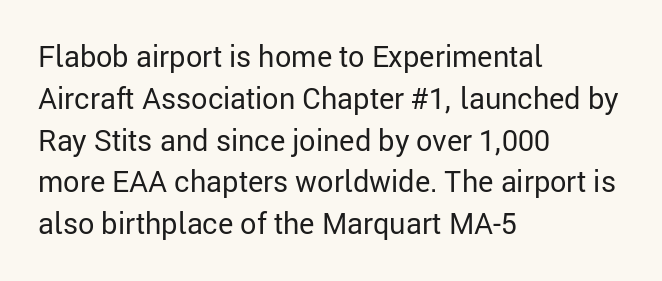
The image shows 29 px regular-weight sans-serif type, upright; set left-aligned, normal line spacing (1.44x), normal letter spacing, not underlined; low stroke contrast and a medium x-height.
